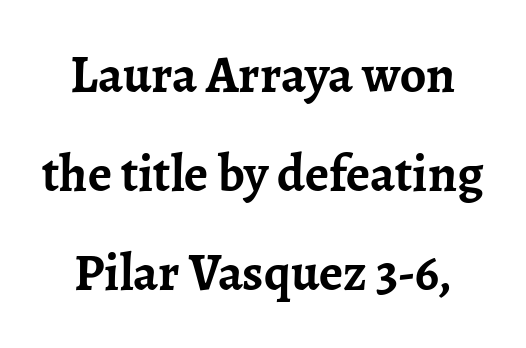
{"serif": "yes", "italic": "no", "bold": "yes", "weight": "semibold", "width": "normal", "stroke_contrast": "low", "x_height": "medium", "monospaced": "no", "underline": "no", "align": "center", "line_spacing": "loose", "line_spacing_ratio": 1.9, "letter_spacing": "normal", "letter_spacing_em": 0.0, "glyph_px": 52}
